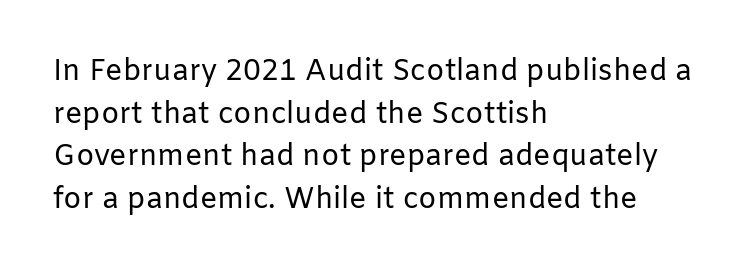
Q: Is the text bold? A: No.
Q: Is the text italic (slanted)? A: No, it is upright.
Q: Is the typeface a serif or a sans-serif typeface? A: Sans-serif.
Q: Is the text underlined? A: No.
Q: How is the paragraph aligned? A: Left-aligned.
Q: Is the spacing between letters normal or unusually wide? A: Normal.
Q: Is the spacing between lines tight, normal or loose? A: Normal.
Q: Width (condensed, normal, or wide)? A: Normal.
Q: Stroke contrast? A: Low.
Q: x-height? A: Medium.
Q: Monospaced? A: No.
